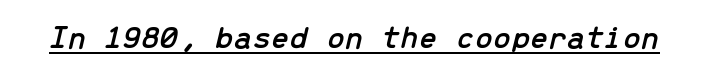
The image shows 33 px text type, italic (leaning right), monospaced; set normal letter spacing, underlined; low stroke contrast and a medium x-height.
